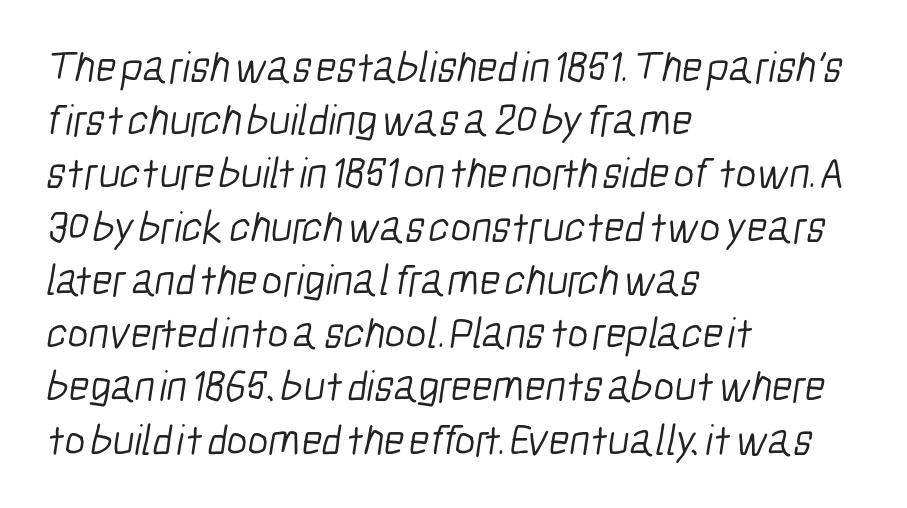
The image shows 44 px light, condensed sans-serif type; set left-aligned, line spacing 1.21x, normal letter spacing, not underlined; low stroke contrast and a medium x-height.
